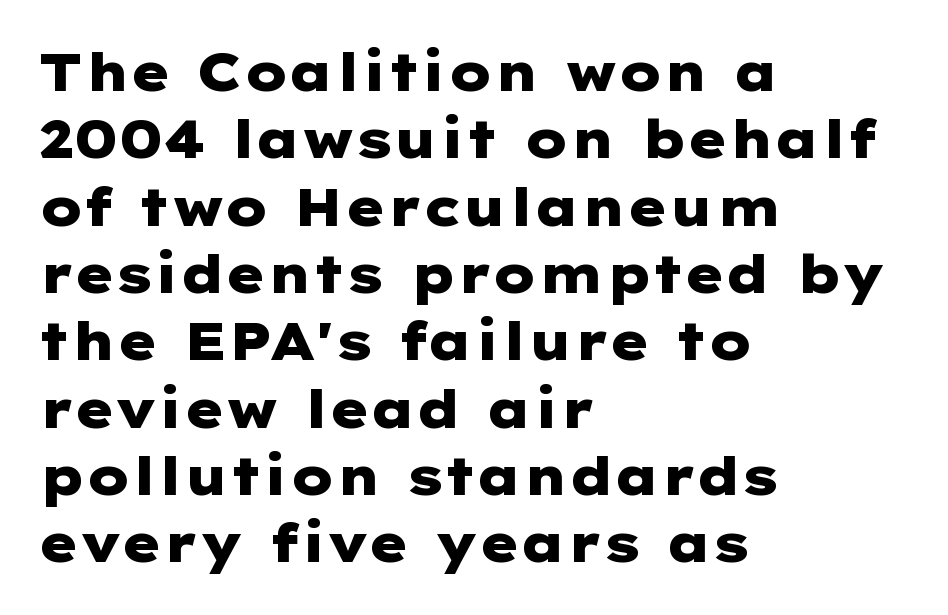
Q: Is the text bold? A: Yes.
Q: Is the text italic (slanted)? A: No, it is upright.
Q: Is the typeface a serif or a sans-serif typeface? A: Sans-serif.
Q: Is the text underlined? A: No.
Q: How is the paragraph aligned? A: Left-aligned.
Q: Is the spacing between letters normal or unusually wide? A: Normal.
Q: Is the spacing between lines tight, normal or loose? A: Normal.
Q: Width (condensed, normal, or wide)? A: Wide.
Q: Stroke contrast? A: Low.
Q: x-height? A: Medium.
